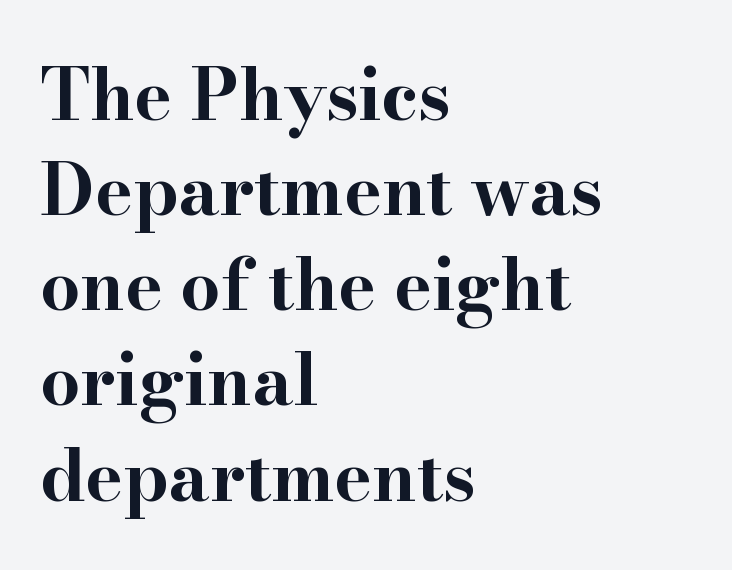
Q: Is the text bold? A: Yes.
Q: Is the text italic (slanted)? A: No, it is upright.
Q: Is the typeface a serif or a sans-serif typeface? A: Serif.
Q: Is the text underlined? A: No.
Q: How is the paragraph aligned? A: Left-aligned.
Q: Is the spacing between letters normal or unusually wide? A: Normal.
Q: Is the spacing between lines tight, normal or loose? A: Normal.
Q: Width (condensed, normal, or wide)? A: Wide.
Q: Stroke contrast? A: High.
Q: x-height? A: Small.
Q: Monospaced? A: No.
